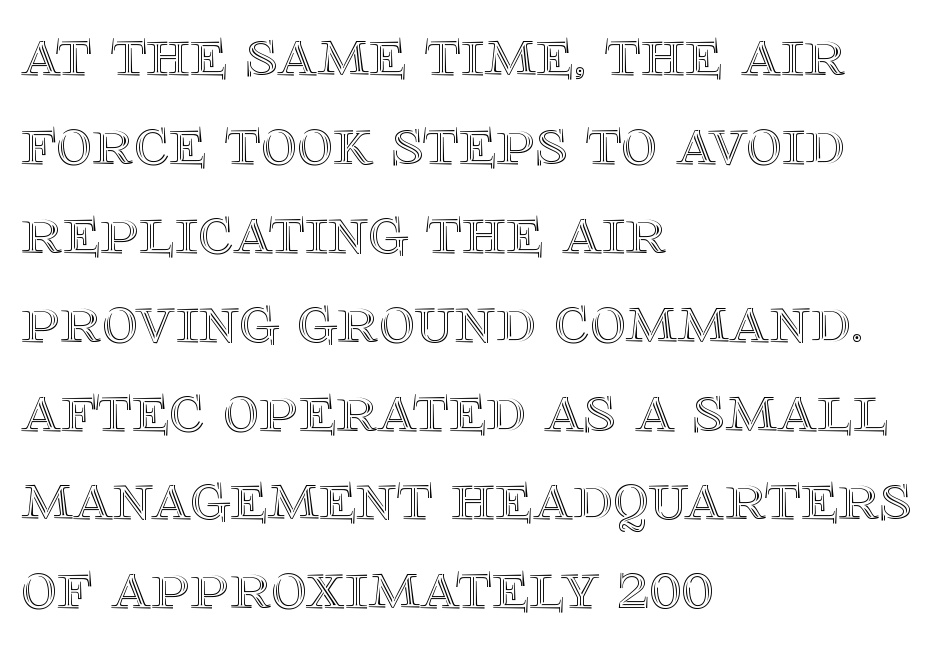
This rendering features lettering with no underline. How are the letters spaced? Ordinarily, with no added tracking. Horizontal alignment here is leftward, the default for most running prose. The lettering stays uniformly vertical, giving the passage a roman look.
